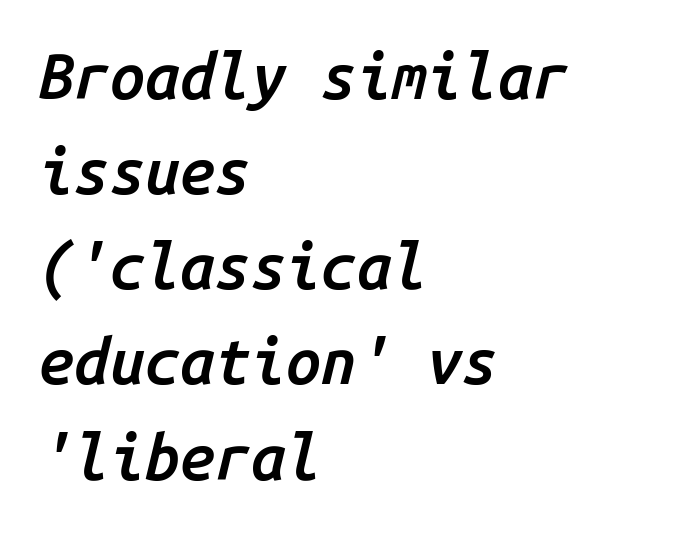
{"italic": "yes", "lean": "right", "slant_degrees": 14, "bold": "semi", "weight": "semibold", "width": "normal", "stroke_contrast": "low", "x_height": "medium", "monospaced": "yes", "underline": "no", "align": "left", "line_spacing": "normal", "line_spacing_ratio": 1.51, "letter_spacing": "normal", "letter_spacing_em": 0.0, "glyph_px": 63}
